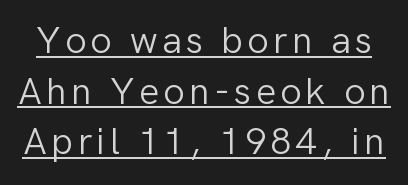
Compared with a typical body face, this is equally light or lighter still. It's the straight-up-and-down kind of type. You can tell from the bare stems that sans-serif type was used. Varying glyph widths throughout — classic text-font behaviour.
